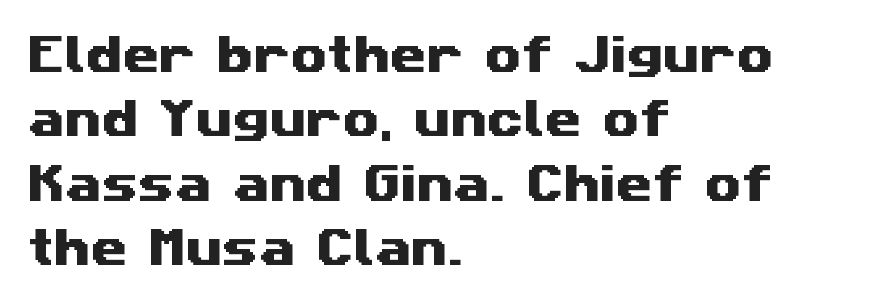
Any mark beneath the type? The region is blank. The passage is arranged the way most books set body copy — flush left. Stroke terminals: plain, sans-serif. The rows are spaced the way most documents space them.
